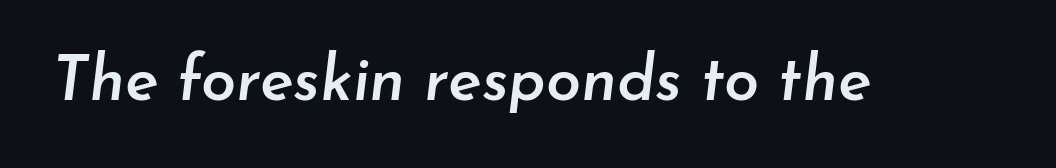
Glance below the letters and you will spot only blank space. The type is set solid horizontally, with unmodified tracking. Rendered with sloped, italic letterforms. Emphasis by weight is partial: semibold. Spacing verdict: proportional, widths tailored to each character.
